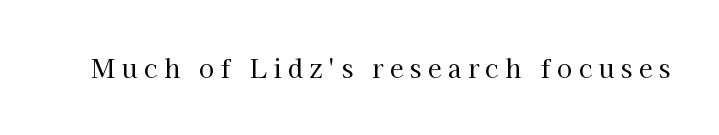
The image shows 25 px text type, upright; set unusually wide letter spacing (+0.26 em), not underlined.
